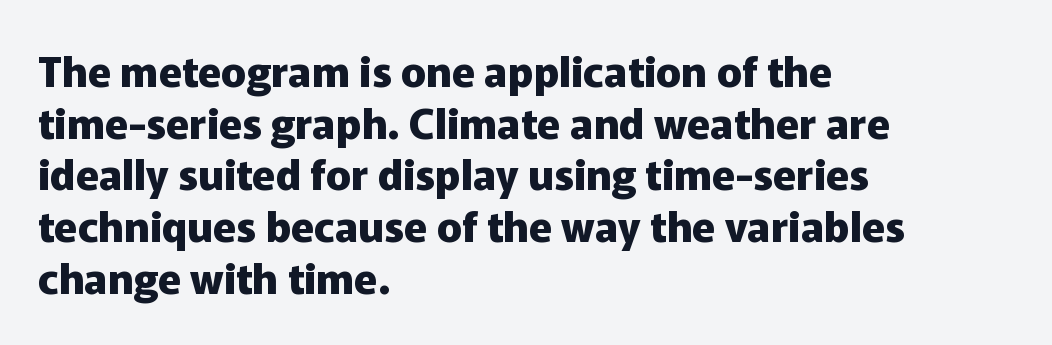
Q: Is the text bold? A: Yes.
Q: Is the text italic (slanted)? A: No, it is upright.
Q: Is the typeface a serif or a sans-serif typeface? A: Sans-serif.
Q: Is the text underlined? A: No.
Q: How is the paragraph aligned? A: Left-aligned.
Q: Is the spacing between letters normal or unusually wide? A: Normal.
Q: Width (condensed, normal, or wide)? A: Normal.
Q: Stroke contrast? A: Low.
Q: x-height? A: Medium.
Q: Monospaced? A: No.
